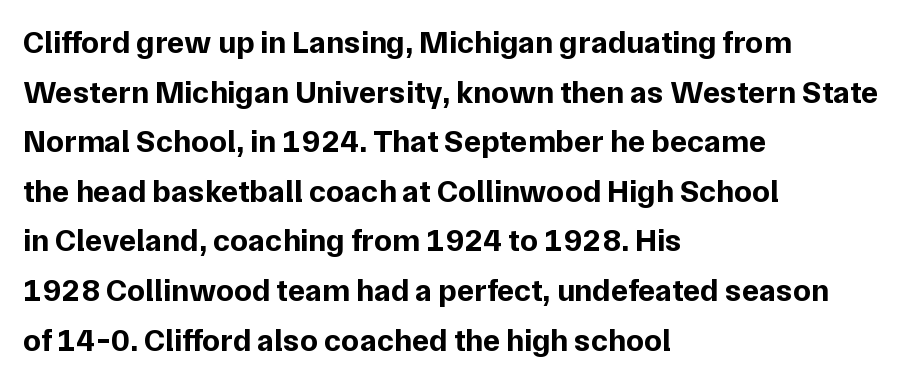
Q: Is the text bold? A: Yes.
Q: Is the text italic (slanted)? A: No, it is upright.
Q: Is the typeface a serif or a sans-serif typeface? A: Sans-serif.
Q: Is the text underlined? A: No.
Q: How is the paragraph aligned? A: Left-aligned.
Q: Is the spacing between letters normal or unusually wide? A: Normal.
Q: Is the spacing between lines tight, normal or loose? A: Normal.
Q: Width (condensed, normal, or wide)? A: Normal.
Q: Stroke contrast? A: Low.
Q: x-height? A: Medium.
Q: Monospaced? A: No.
